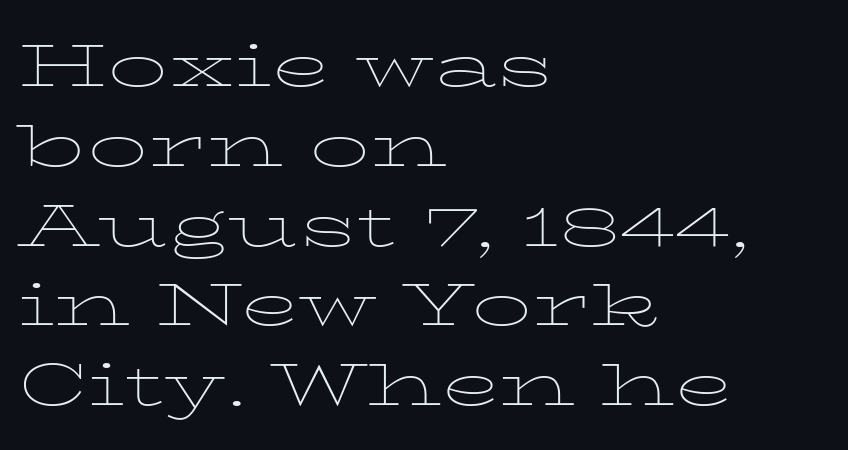
This sample keeps an unexceptional amount of space between lines. Proportional: the letters do not fall into vertical columns. Glance below the letters and you will spot only blank space. Leftover space on each line is placed entirely after the last word. Heaviness? Minimal to ordinary, like unemphasized prose. Yep, those are serifs on the letters.
